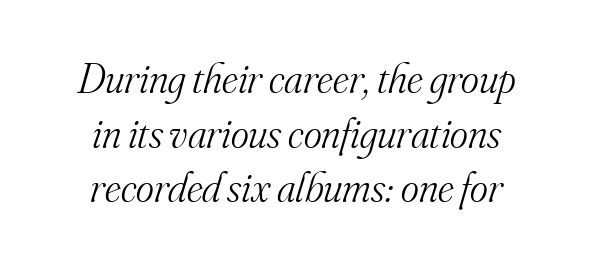
The image shows 43 px light serif type, italic (leaning right); set centered, normal line spacing (1.27x), normal letter spacing, not underlined; medium stroke contrast and a small x-height.
